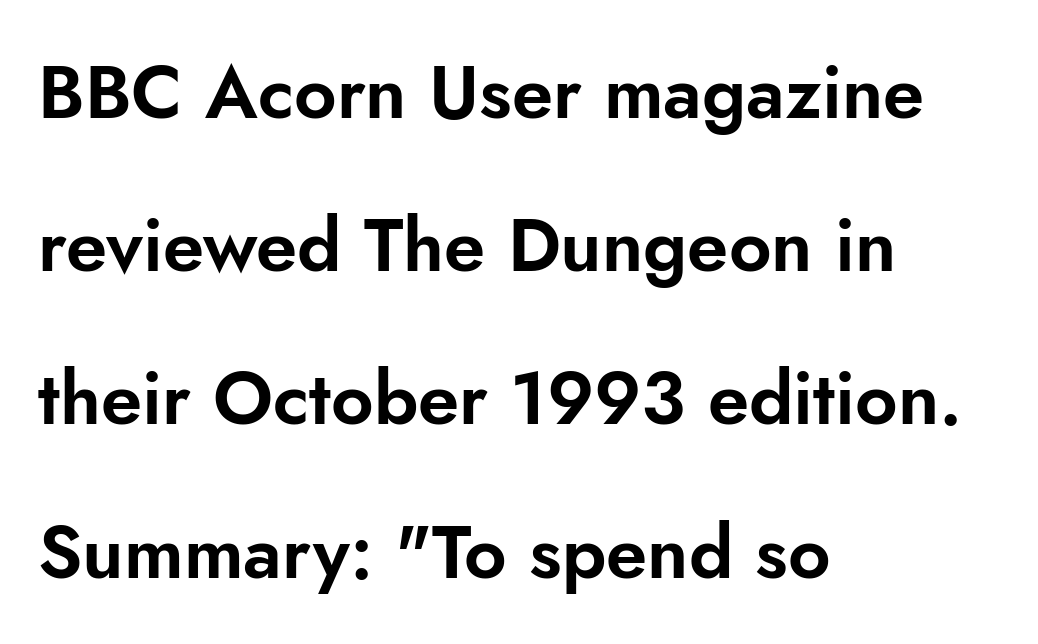
{"serif": "no", "italic": "no", "width": "normal", "stroke_contrast": "low", "x_height": "small", "monospaced": "no", "underline": "no", "align": "left", "line_spacing": "loose", "line_spacing_ratio": 2.07, "letter_spacing": "normal", "letter_spacing_em": 0.0, "glyph_px": 74}
